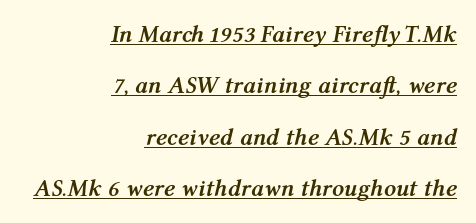
Q: Is the text bold? A: Yes.
Q: Is the text italic (slanted)? A: Yes, it leans right by about 12 degrees.
Q: Is the text underlined? A: Yes.
Q: How is the paragraph aligned? A: Right-aligned.
Q: Is the spacing between letters normal or unusually wide? A: Normal.
Q: Is the spacing between lines tight, normal or loose? A: Loose.
